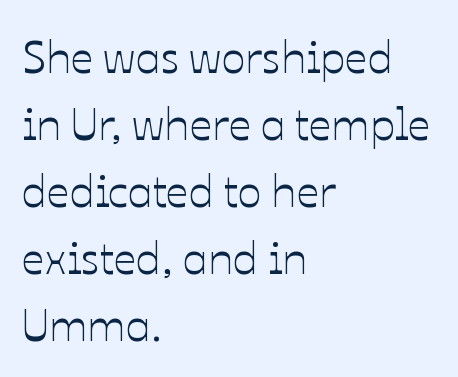
{"italic": "no", "width": "normal", "stroke_contrast": "low", "x_height": "medium", "monospaced": "no", "underline": "no", "align": "left", "line_spacing": "normal", "line_spacing_ratio": 1.49, "letter_spacing": "normal", "letter_spacing_em": 0.0, "glyph_px": 45}
